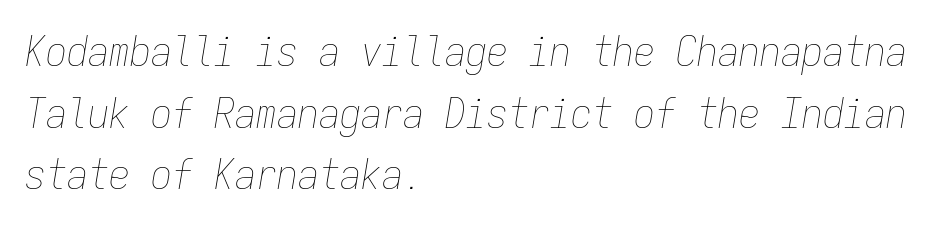
These lines sit exactly where default settings would place them. Fixed-width glyphs throughout — classic coding-font behaviour. There's an unmistakable incline to the writing here. These glyphs show unthickened strokes, regular width or finer. The setting favours the left margin, as ordinary paragraphs usually do. Letter spacing: default.
